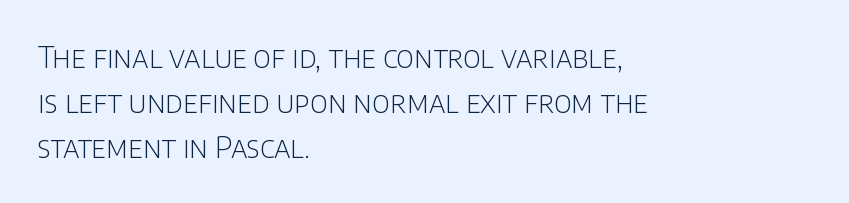
{"serif": "no", "italic": "no", "bold": "no", "weight": "light", "width": "normal", "stroke_contrast": "low", "x_height": "large", "monospaced": "no", "underline": "no", "align": "left", "line_spacing": "normal", "line_spacing_ratio": 1.55, "letter_spacing": "normal", "letter_spacing_em": 0.0, "glyph_px": 29}
